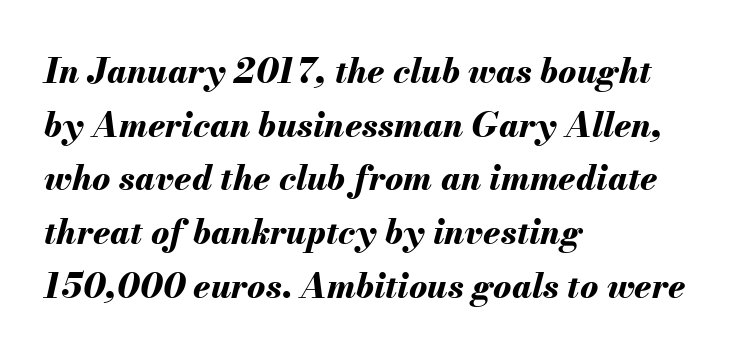
Q: Is the text bold? A: Yes.
Q: Is the text italic (slanted)? A: Yes, it leans right by about 13 degrees.
Q: Is the text underlined? A: No.
Q: How is the paragraph aligned? A: Left-aligned.
Q: Is the spacing between letters normal or unusually wide? A: Normal.
Q: Is the spacing between lines tight, normal or loose? A: Normal.
Q: Width (condensed, normal, or wide)? A: Normal.
Q: Stroke contrast? A: Medium.
Q: x-height? A: Small.
Q: Monospaced? A: No.
